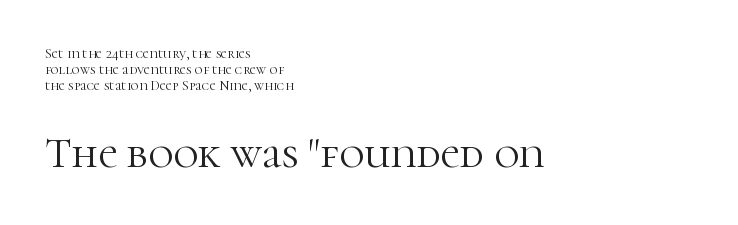
The image shows 43 px light serif type, upright; set left-aligned, tight line spacing (1.13x), normal letter spacing, not underlined; the second (bottom) block is 3.07x larger; high stroke contrast and a medium x-height.
